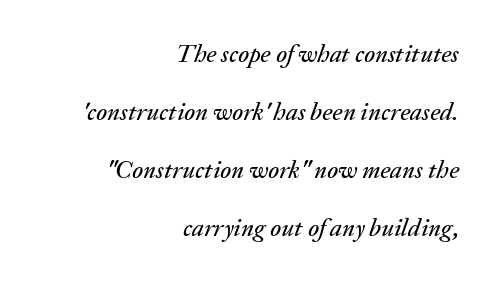
Between one letter and the next there's only the usual sliver of space. These lines were composed using italics. Summary of vertical rhythm: relaxed, with wide interline spacing. Decoration check: the copy has no underline. The text block is weighted toward the right margin, trailing off unevenly leftward.
